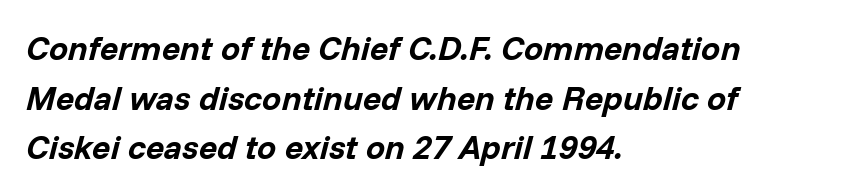
The image shows 34 px bold type, italic (leaning right); set left-aligned, normal line spacing (1.46x), normal letter spacing, not underlined; low stroke contrast and a medium x-height.
